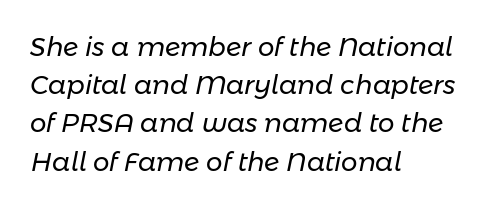
The image shows 26 px text type, italic (leaning right); set left-aligned, normal line spacing (1.47x), normal letter spacing, not underlined.
